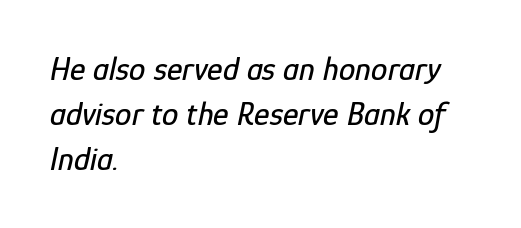
The image shows 33 px condensed type, italic (leaning right); set left-aligned, normal line spacing (1.36x), normal letter spacing, not underlined; low stroke contrast and a medium x-height.
